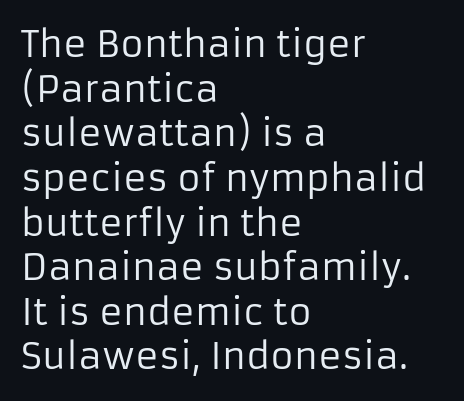
Q: Is the text bold? A: No.
Q: Is the text italic (slanted)? A: No, it is upright.
Q: Is the typeface a serif or a sans-serif typeface? A: Sans-serif.
Q: Is the text underlined? A: No.
Q: How is the paragraph aligned? A: Left-aligned.
Q: Is the spacing between letters normal or unusually wide? A: Normal.
Q: Width (condensed, normal, or wide)? A: Normal.
Q: Stroke contrast? A: Low.
Q: x-height? A: Medium.
Q: Monospaced? A: No.
